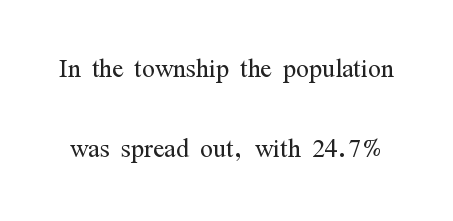
The image shows 34 px light, condensed serif type, upright; set loose line spacing (2.36x), normal letter spacing, not underlined; medium stroke contrast and a medium x-height.
